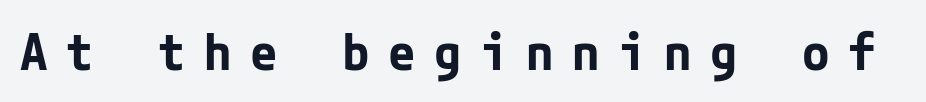
Stroke thickness is high; the sample reads as a true bold. Letter spacing: wide. Classification — sans serif. Descenders are the only things crossing below the line.
